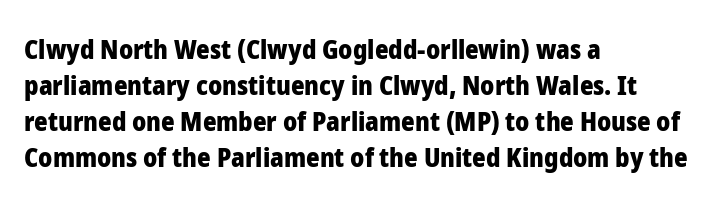
The image shows 26 px bold type, upright; set left-aligned, normal line spacing (1.38x), normal letter spacing, not underlined.
